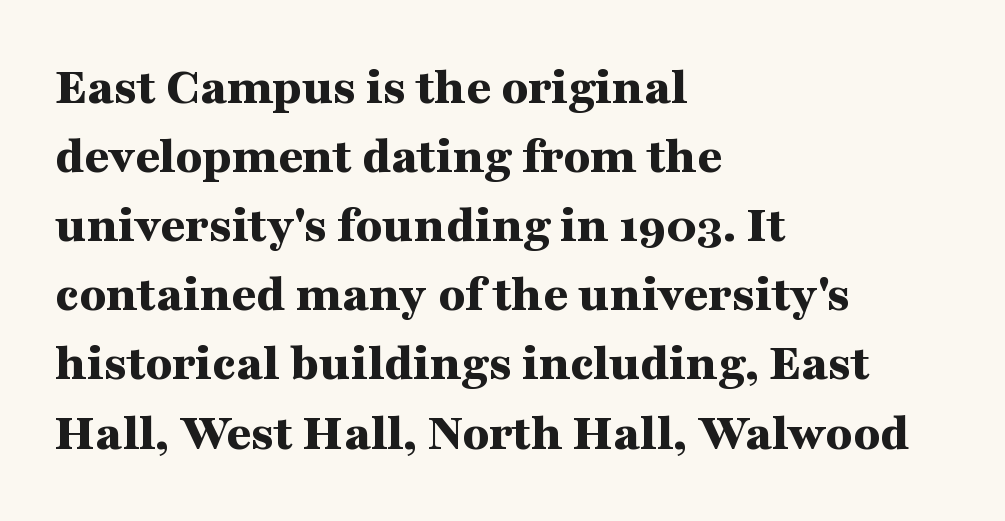
The image shows 54 px bold, wide serif type, upright; set left-aligned, normal line spacing (1.28x), normal letter spacing, not underlined; medium stroke contrast and a medium x-height.
